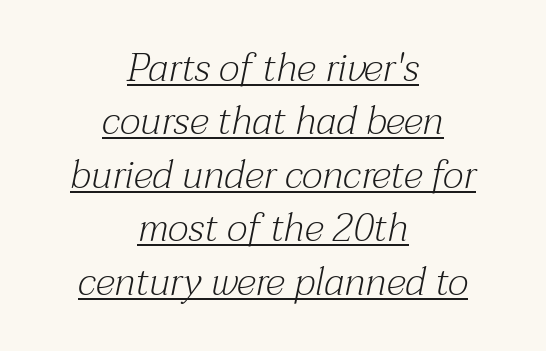
The image shows 39 px light serif type, italic (leaning right); set centered, normal line spacing (1.37x), normal letter spacing, underlined; medium stroke contrast and a medium x-height.
